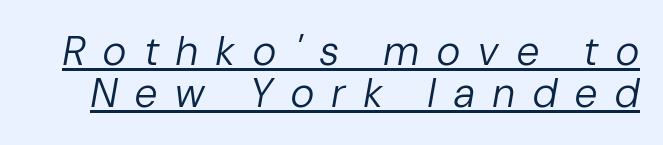
{"italic": "yes", "lean": "right", "slant_degrees": 10, "bold": "no", "weight": "regular", "width": "normal", "stroke_contrast": "low", "x_height": "medium", "monospaced": "no", "underline": "yes", "line_spacing": "tight", "line_spacing_ratio": 1.03, "letter_spacing": "wide", "letter_spacing_em": 0.45, "glyph_px": 41}
